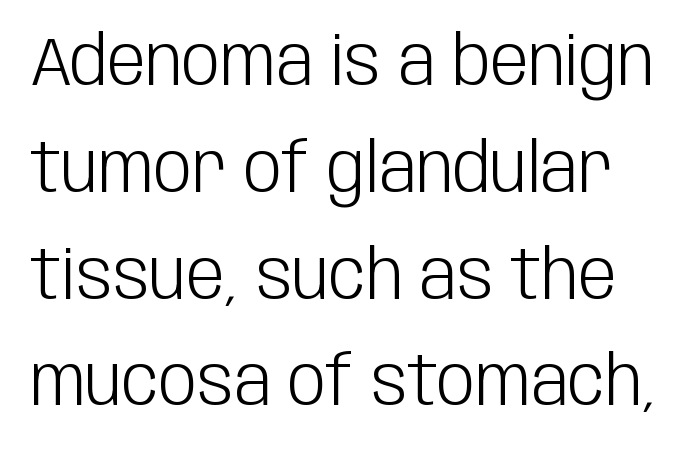
The image shows 68 px light, condensed sans-serif type, upright; set normal line spacing (1.57x), normal letter spacing, not underlined; low stroke contrast and a large x-height.
